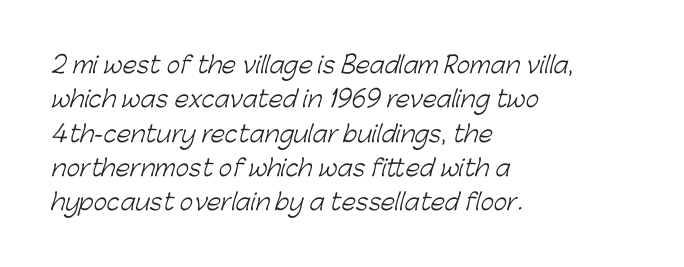
{"bold": "no", "underline": "no", "align": "left", "line_spacing": "normal", "line_spacing_ratio": 1.49, "letter_spacing": "normal", "letter_spacing_em": 0.0, "glyph_px": 23}
